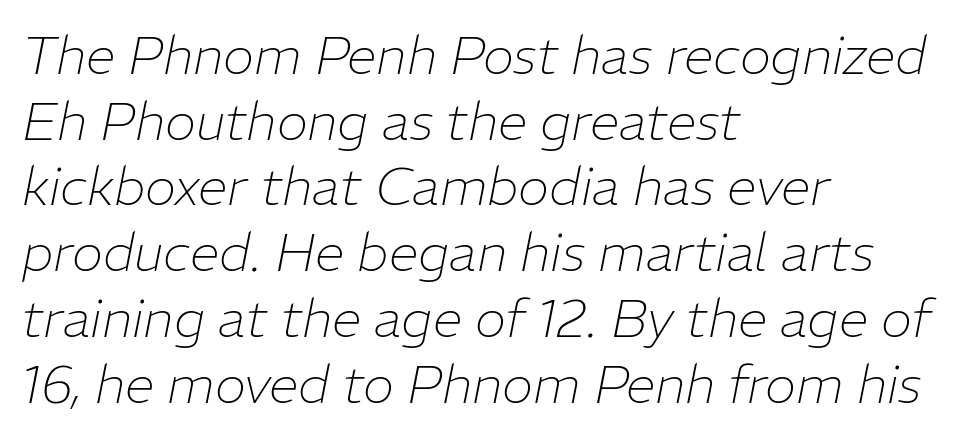
The image shows 53 px thin type, italic (leaning right); set left-aligned, line spacing 1.24x, normal letter spacing, not underlined; low stroke contrast and a medium x-height.
